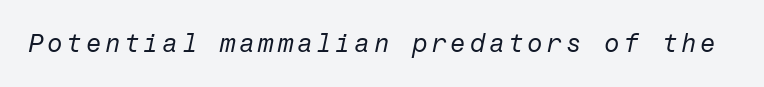
Bold? No — there's no thickening of the strokes. Check the space under the baseline: it is left empty. The font's italic variant was chosen for this text.
